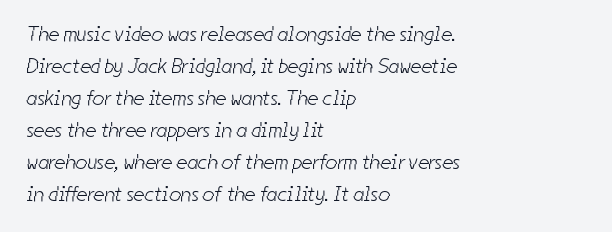
Counters stay open thanks to moderate or lighter strokes. Line spacing here is normal. Letters rest on an invisible, unmarked baseline. Tracking value appears to be zero — textbook default spacing. These lines are set flush left with a ragged right edge.
